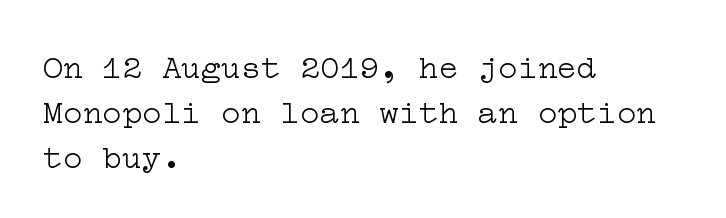
These lines are composed in type with serifs. You can tell it's not italic because the verticals are truly vertical. Horizontal bands of white between lines are of average thickness. This sample is left-justified, so line endings fall wherever the words run out.
